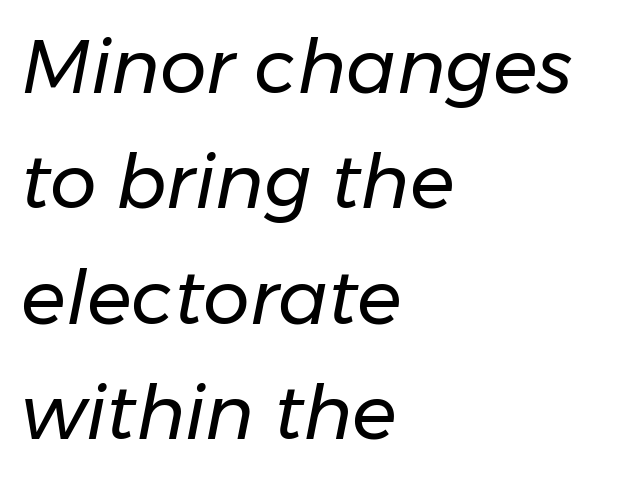
The image shows 74 px regular-weight type, italic (leaning right); set left-aligned, normal line spacing (1.56x), normal letter spacing, not underlined; low stroke contrast and a medium x-height.
